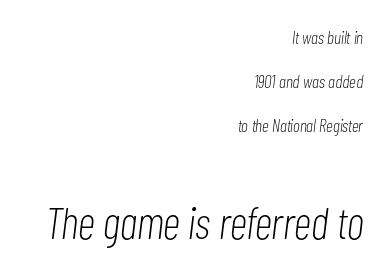
Q: Is the text bold? A: No.
Q: Is the text italic (slanted)? A: Yes, it leans right by about 7 degrees.
Q: Is the text underlined? A: No.
Q: How is the paragraph aligned? A: Right-aligned.
Q: Is the spacing between letters normal or unusually wide? A: Normal.
Q: Is the spacing between lines tight, normal or loose? A: Loose.
Q: Which block of text is set in a larger size, the first (top) or the second (bottom)? A: The second (bottom) one.
Q: Width (condensed, normal, or wide)? A: Condensed.
Q: Stroke contrast? A: Low.
Q: x-height? A: Medium.
Q: Monospaced? A: No.
